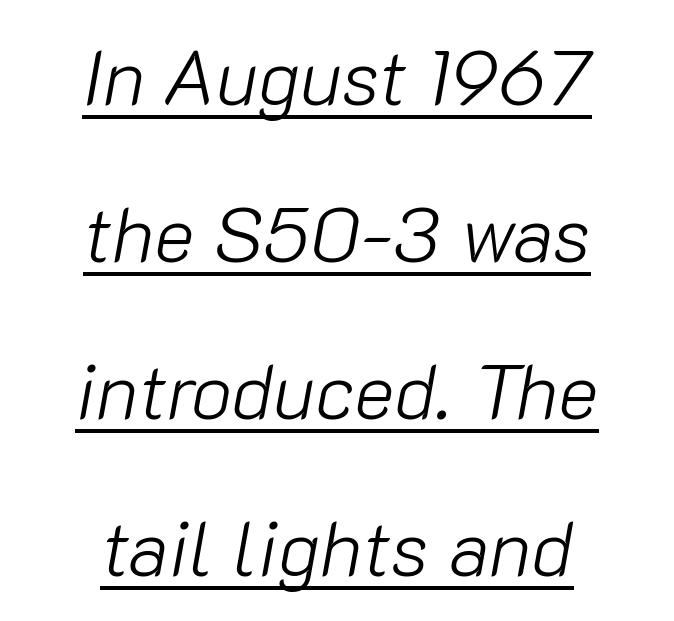
Q: Is the text bold? A: No.
Q: Is the text italic (slanted)? A: Yes, it leans right by about 10 degrees.
Q: Is the text underlined? A: Yes.
Q: How is the paragraph aligned? A: Centered.
Q: Is the spacing between letters normal or unusually wide? A: Normal.
Q: Is the spacing between lines tight, normal or loose? A: Loose.
Q: Width (condensed, normal, or wide)? A: Normal.
Q: Stroke contrast? A: Low.
Q: x-height? A: Medium.
Q: Monospaced? A: No.
